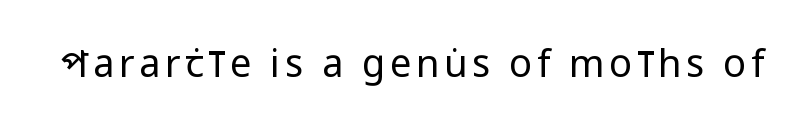
The letters stand upright; this is a roman face. Underline: absent. The type family on display is of the sans-serif kind. Each letter keeps its own natural width here, so spacing adapts to shape. Each stroke keeps to a modest, everyday thickness or less.
